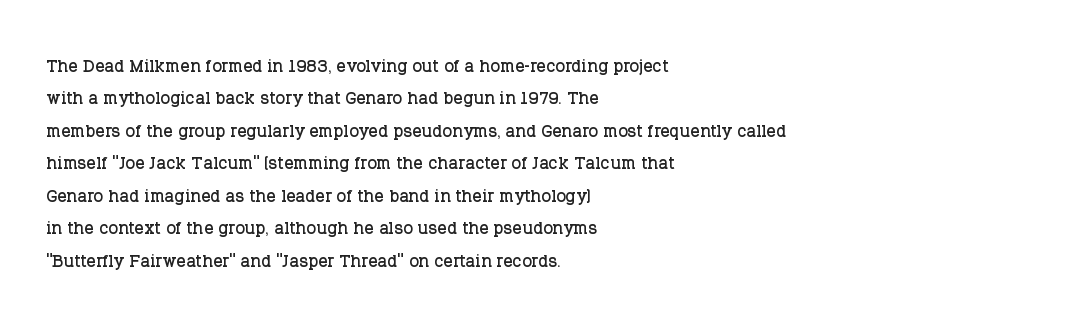
The image shows 23 px text type, upright; set left-aligned, normal line spacing (1.41x), normal letter spacing, not underlined.
